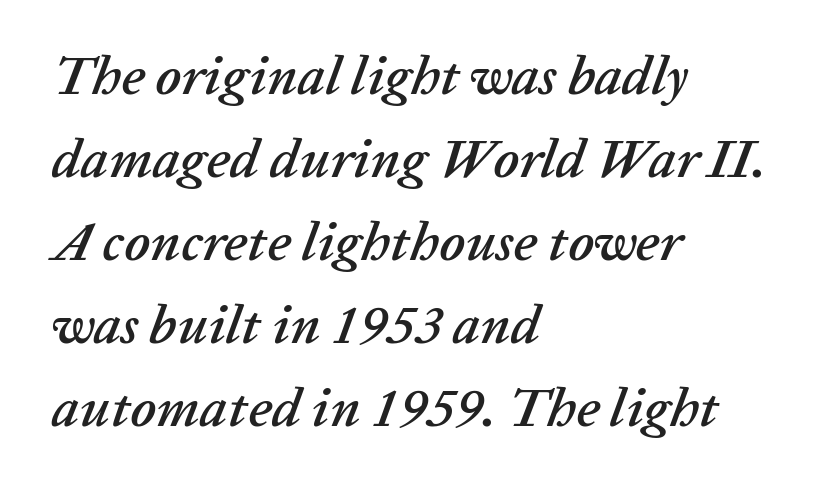
The rendering uses natural spacing where letterforms have individual widths. Letters rest on an invisible, unmarked baseline. These lines sit exactly where default settings would place them. This rendering leaves character spacing at its baseline value. The specimen reads as italic at a glance.
